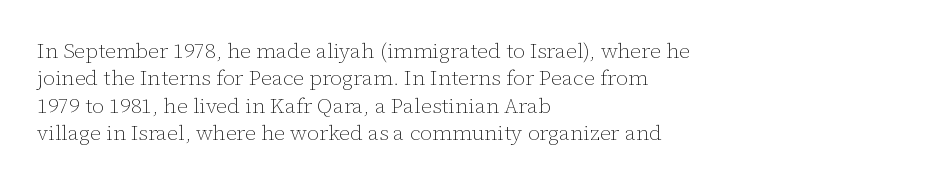
The image shows 21 px text type, upright; set left-aligned, normal line spacing (1.3x), normal letter spacing, not underlined.
